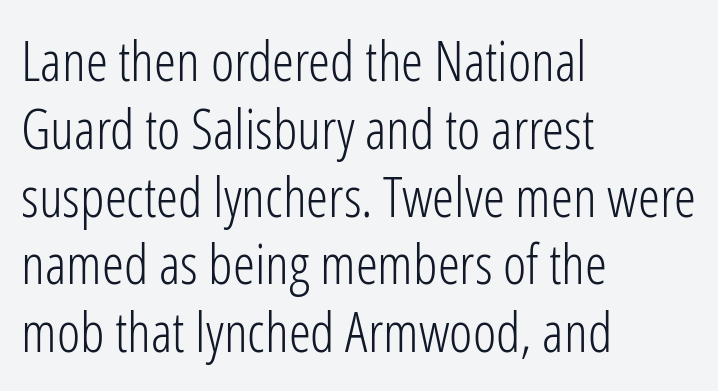
Q: Is the text bold? A: No.
Q: Is the text italic (slanted)? A: No, it is upright.
Q: Is the typeface a serif or a sans-serif typeface? A: Sans-serif.
Q: Is the text underlined? A: No.
Q: How is the paragraph aligned? A: Left-aligned.
Q: Is the spacing between letters normal or unusually wide? A: Normal.
Q: Width (condensed, normal, or wide)? A: Condensed.
Q: Stroke contrast? A: Low.
Q: x-height? A: Medium.
Q: Monospaced? A: No.
